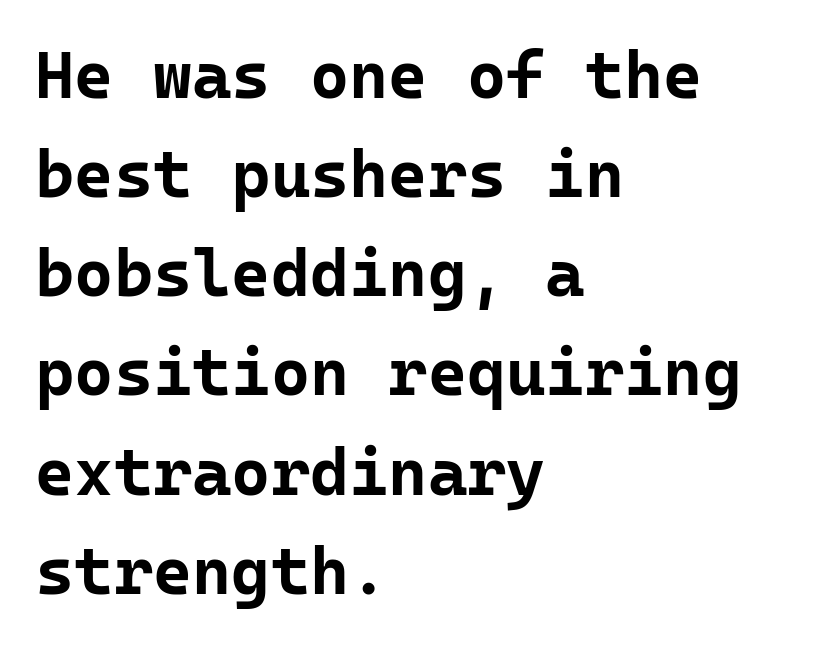
A roman cut, with each character standing at attention. Spacing between characters is what you'd get straight out of the box. The area under the type is left untouched. Font category for this specimen: sans-serif. Compared with typical paragraphs, the rows here are spaced about the same.
